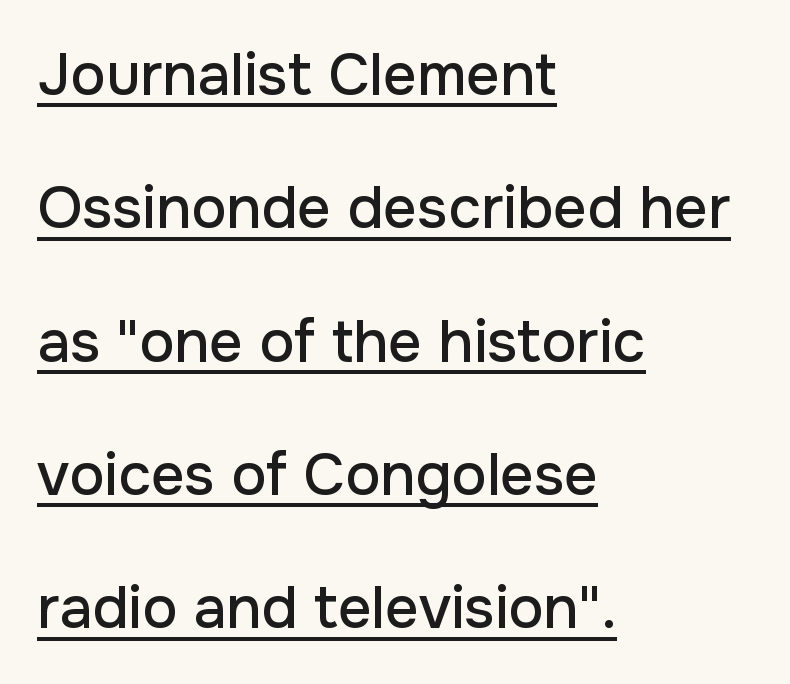
Q: Is the text italic (slanted)? A: No, it is upright.
Q: Is the typeface a serif or a sans-serif typeface? A: Sans-serif.
Q: Is the text underlined? A: Yes.
Q: How is the paragraph aligned? A: Left-aligned.
Q: Is the spacing between letters normal or unusually wide? A: Normal.
Q: Is the spacing between lines tight, normal or loose? A: Loose.
Q: Width (condensed, normal, or wide)? A: Normal.
Q: Stroke contrast? A: Low.
Q: x-height? A: Medium.
Q: Monospaced? A: No.
